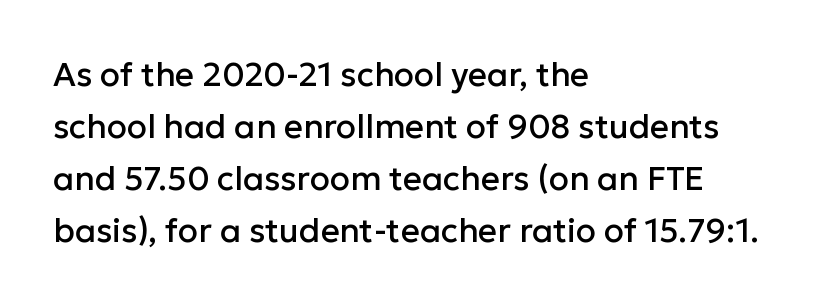
{"serif": "no", "italic": "no", "width": "normal", "stroke_contrast": "low", "x_height": "medium", "monospaced": "no", "underline": "no", "align": "left", "line_spacing": "normal", "line_spacing_ratio": 1.58, "letter_spacing": "normal", "letter_spacing_em": 0.0, "glyph_px": 33}
